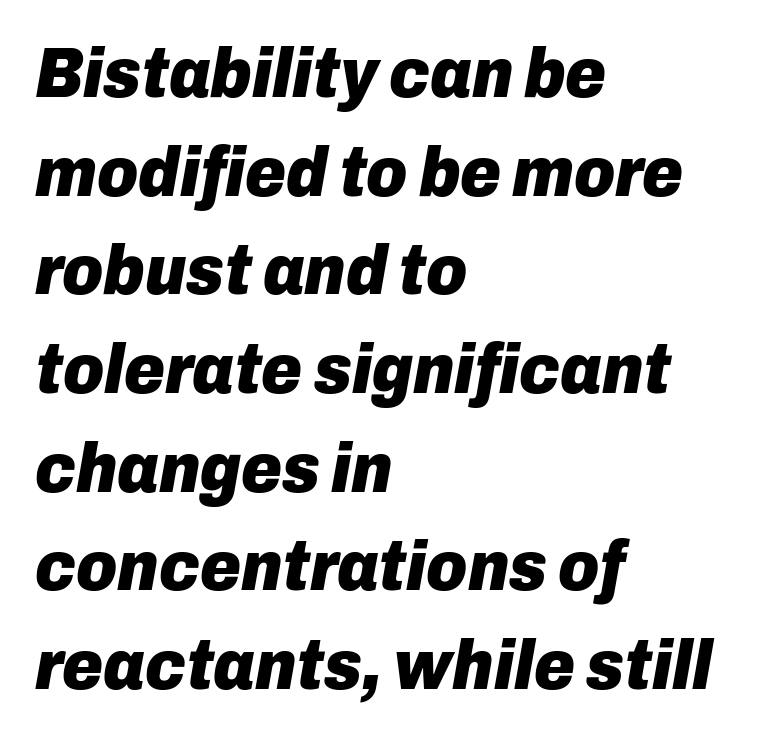
Varying glyph widths throughout — classic text-font behaviour. Underline: absent. Standard letterfit; no display-style spreading of the glyphs. The characters look thick and weighty, a clear bold. Compared with ordinary roman type, these characters are visibly tilted. Notice how the passage keeps a crisp vertical edge on the left only.
